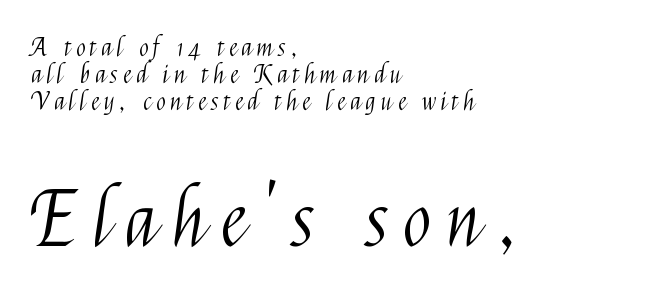
The image shows 75 px light, condensed sans-serif type; set left-aligned, tight line spacing (1.09x), unusually wide letter spacing (+0.21 em), not underlined; the second (bottom) block is 3.0x larger; medium stroke contrast and a medium x-height.
